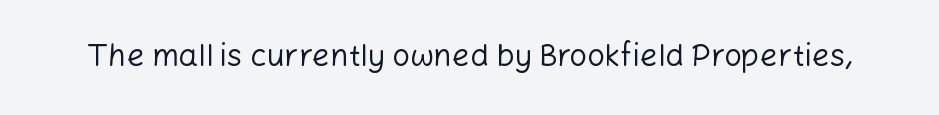
{"serif": "no", "italic": "no", "bold": "no", "weight": "regular", "width": "normal", "stroke_contrast": "low", "x_height": "medium", "monospaced": "no", "underline": "no", "letter_spacing": "normal", "letter_spacing_em": 0.0, "glyph_px": 31}
